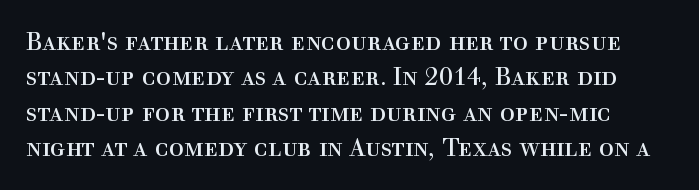
The image shows 25 px text type, upright; set normal line spacing (1.42x), normal letter spacing, not underlined.
